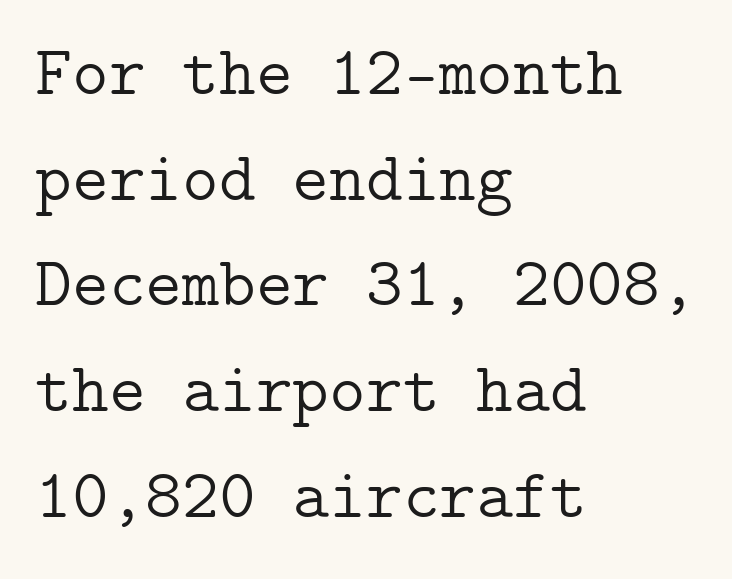
{"serif": "yes", "italic": "no", "bold": "no", "weight": "light", "width": "normal", "stroke_contrast": "low", "x_height": "medium", "underline": "no", "align": "left", "line_spacing": "normal", "line_spacing_ratio": 1.51, "letter_spacing": "normal", "letter_spacing_em": 0.0, "glyph_px": 70}
